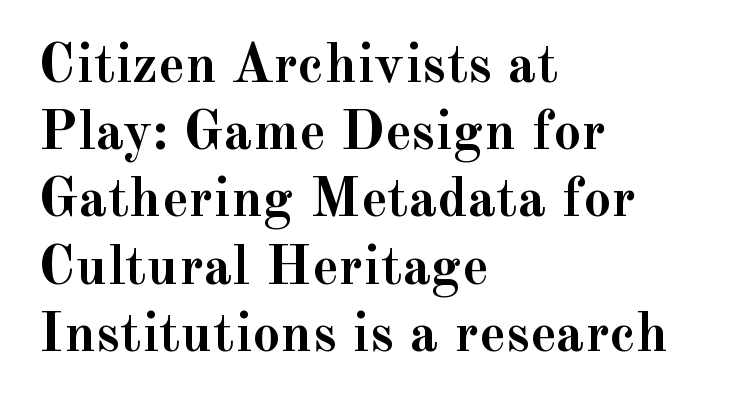
It's the straight-up-and-down kind of type. Short note: letters normally spaced. The typeface chosen for these lines features serifs. The space beneath each line is pristine and unruled.
